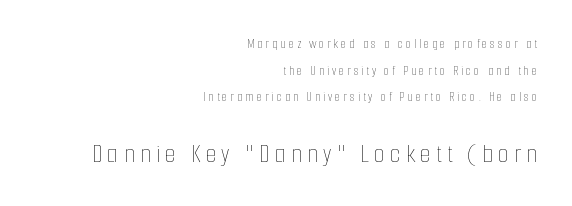
A typesetter would call this heavily tracked-out type. The rendering uses a large line-height, opening up the rows. Between these two stacked blocks, the lower one wins on size. Reading down the block, your eye finds every line finishing at a fixed right position. The lettering stays uniformly vertical, giving the passage a roman look. No extra ink here — the face is not bold.
